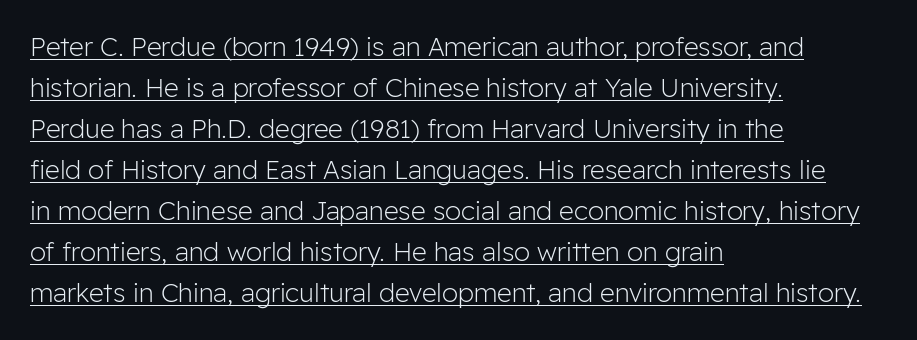
The lines sit at an ordinary, default distance from one another. In designer terms, the underline attribute is active on this setting. The type is set solid horizontally, with unmodified tracking. These lines were composed using upright roman letters. A classic flush-left, rag-right setting is used for this passage.
